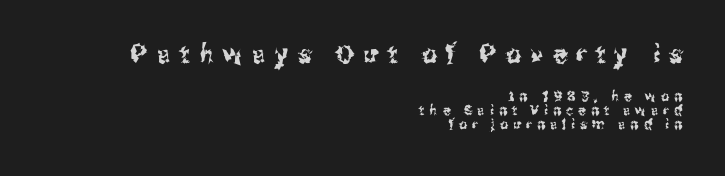
Q: Is the text italic (slanted)? A: No, it is upright.
Q: Is the text underlined? A: No.
Q: How is the paragraph aligned? A: Right-aligned.
Q: Is the spacing between letters normal or unusually wide? A: Unusually wide.
Q: Is the spacing between lines tight, normal or loose? A: Tight.
Q: Which block of text is set in a larger size, the first (top) or the second (bottom)? A: The first (top) one.
